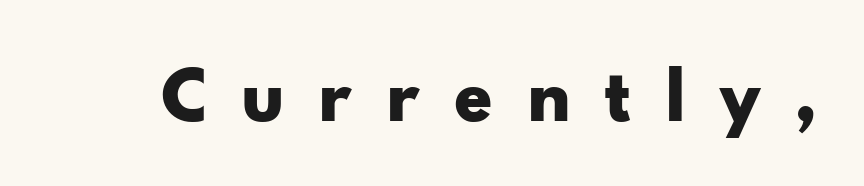
The image shows 79 px bold, wide sans-serif type, upright; set unusually wide letter spacing (+0.42 em), not underlined; low stroke contrast and a small x-height.
